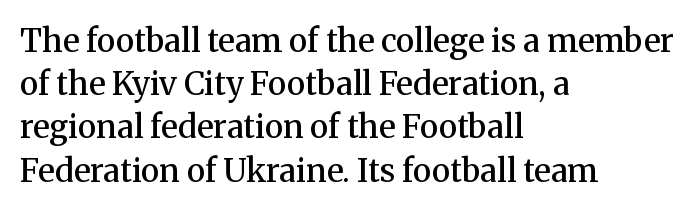
{"serif": "yes", "italic": "no", "bold": "semi", "weight": "semibold", "width": "normal", "stroke_contrast": "medium", "x_height": "medium", "monospaced": "no", "underline": "no", "align": "left", "line_spacing": "normal", "line_spacing_ratio": 1.35, "letter_spacing": "normal", "letter_spacing_em": 0.0, "glyph_px": 32}
